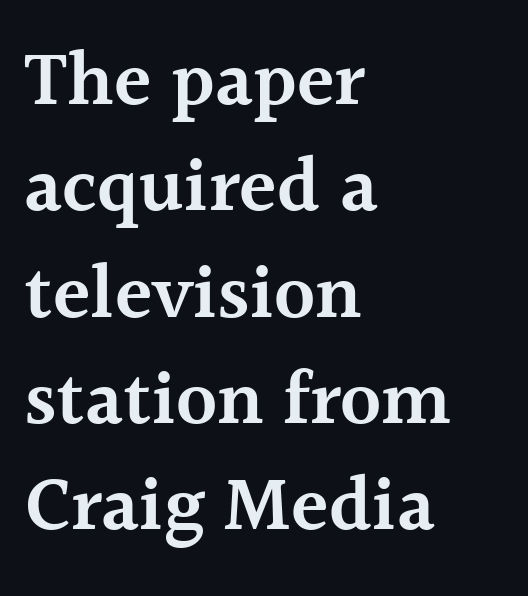
The image shows 77 px semibold serif type, upright; set left-aligned, normal line spacing (1.38x), normal letter spacing, not underlined; a medium x-height.
